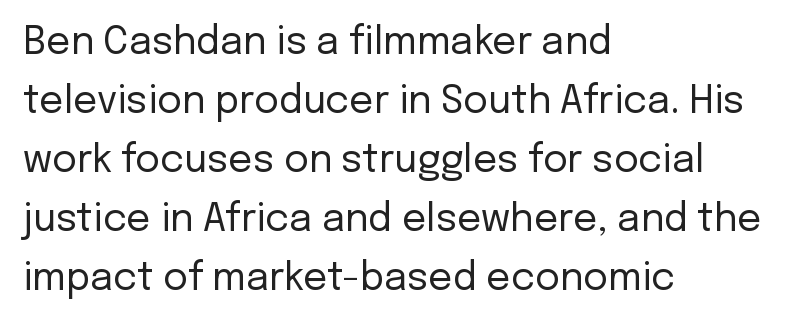
Q: Is the text bold? A: No.
Q: Is the text italic (slanted)? A: No, it is upright.
Q: Is the typeface a serif or a sans-serif typeface? A: Sans-serif.
Q: Is the text underlined? A: No.
Q: How is the paragraph aligned? A: Left-aligned.
Q: Is the spacing between letters normal or unusually wide? A: Normal.
Q: Is the spacing between lines tight, normal or loose? A: Normal.
Q: Width (condensed, normal, or wide)? A: Normal.
Q: Stroke contrast? A: Low.
Q: x-height? A: Medium.
Q: Monospaced? A: No.
